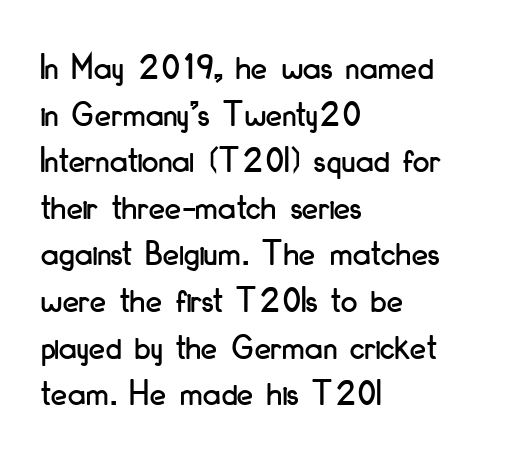
{"serif": "no", "italic": "no", "width": "condensed", "stroke_contrast": "low", "x_height": "small", "monospaced": "no", "underline": "no", "align": "left", "line_spacing": "normal", "line_spacing_ratio": 1.26, "letter_spacing": "normal", "letter_spacing_em": 0.0, "glyph_px": 37}
